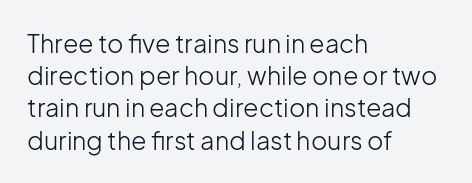
The image shows 25 px text type, upright; set left-aligned, normal line spacing (1.29x), normal letter spacing, not underlined.
